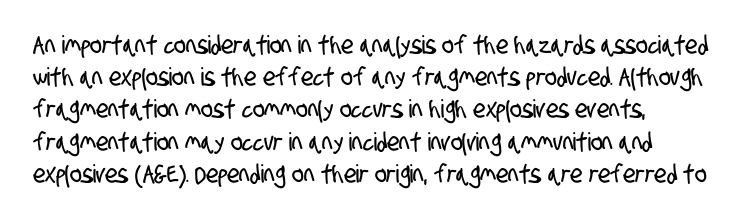
What stands out about the letter spacing? Nothing — it is the standard amount. Each row of text sits above clean, open space. Line beginnings align vertically; line endings do not. The leading is moderate, giving the passage an even texture.
